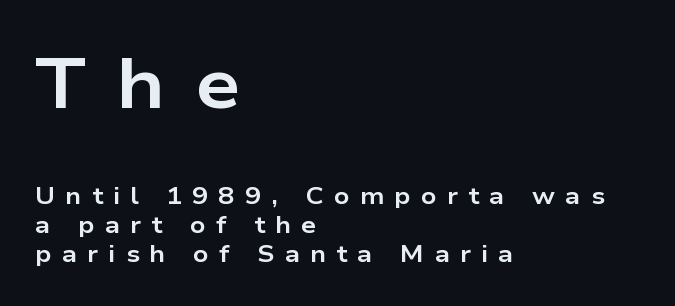
Q: Is the text bold? A: Yes.
Q: Is the text italic (slanted)? A: No, it is upright.
Q: Is the typeface a serif or a sans-serif typeface? A: Sans-serif.
Q: Is the text underlined? A: No.
Q: How is the paragraph aligned? A: Left-aligned.
Q: Is the spacing between letters normal or unusually wide? A: Unusually wide.
Q: Which block of text is set in a larger size, the first (top) or the second (bottom)? A: The first (top) one.
Q: Width (condensed, normal, or wide)? A: Wide.
Q: Stroke contrast? A: Low.
Q: x-height? A: Medium.
Q: Monospaced? A: No.
